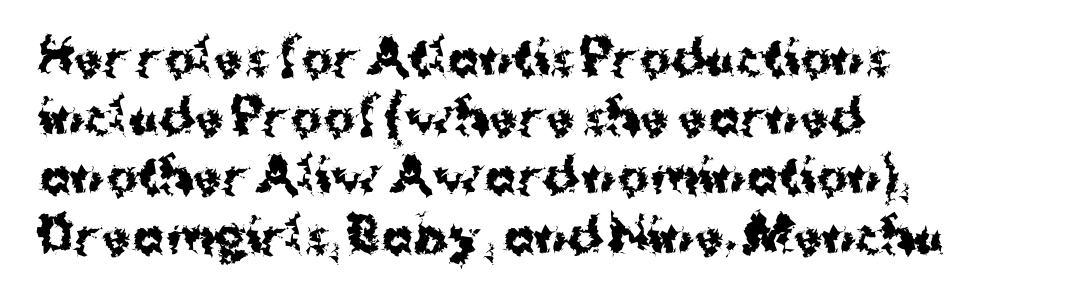
The rendering keeps characters at their native spacing. The lines in this sample share a left origin and differ only in where they stop. Think of a printed novel: that variable character pitch is what you see here. Quick note: not italic, upright. Interline gaps are of average width in this sample.
